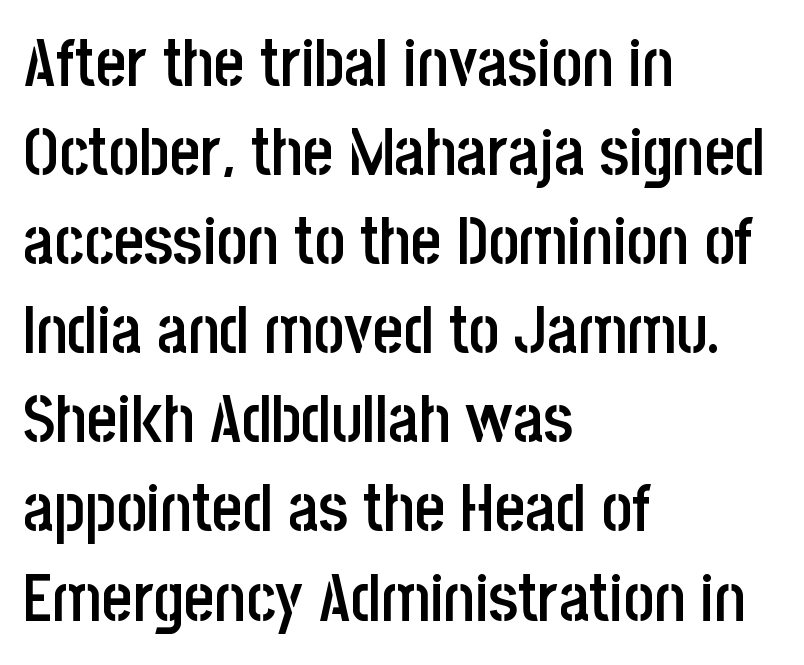
Alignment: flush left. Between one letter and the next there's only the usual sliver of space. Posture: vertical. Serif or sans? Sans — the stroke terminals are bare.
